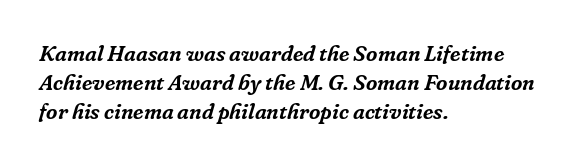
The image shows 22 px text type, italic (leaning right); set left-aligned, normal line spacing (1.31x), normal letter spacing, not underlined.
